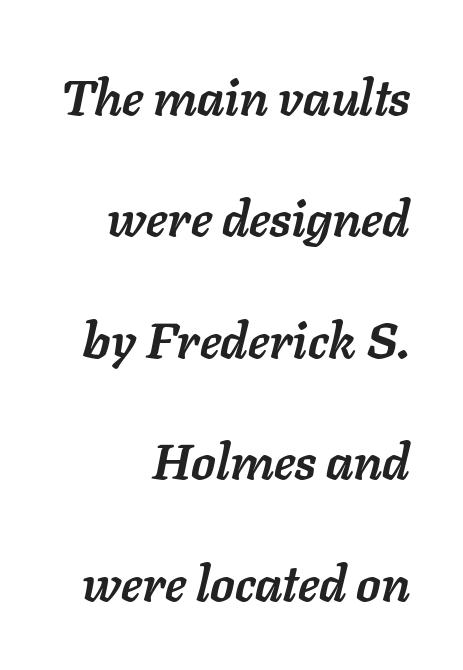
The image shows 50 px semibold type, italic (leaning right); set right-aligned, loose line spacing (2.43x), normal letter spacing, not underlined; low stroke contrast and a medium x-height.
